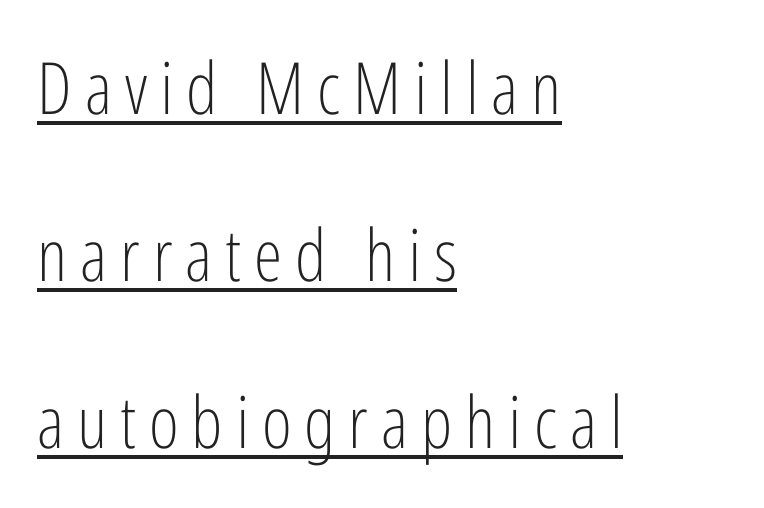
The ragged edge is on the right, which tells us the setting is flush left. Note the varied advance widths — an 'i' is clearly narrower than an 'm'. Serifs: no, the terminals of the letterforms are clean. The letters stand upright; this is a roman face. The line-height multiplier appears high, well above default.
